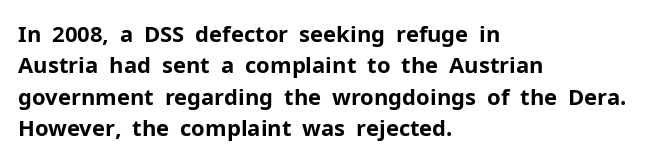
{"italic": "no", "bold": "yes", "underline": "no", "align": "left", "line_spacing": "normal", "line_spacing_ratio": 1.43, "letter_spacing": "normal", "letter_spacing_em": 0.0, "glyph_px": 22}
